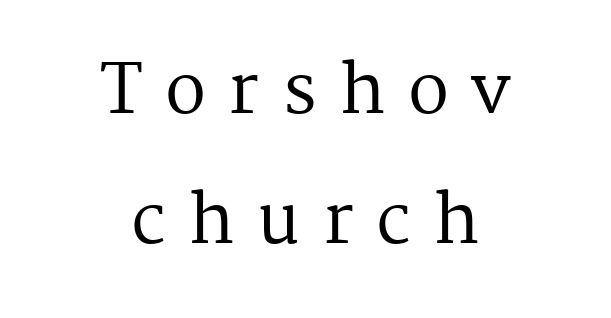
The image shows 68 px regular-weight serif type, upright; set centered, loose line spacing (1.91x), unusually wide letter spacing (+0.33 em), not underlined; medium stroke contrast and a medium x-height.
